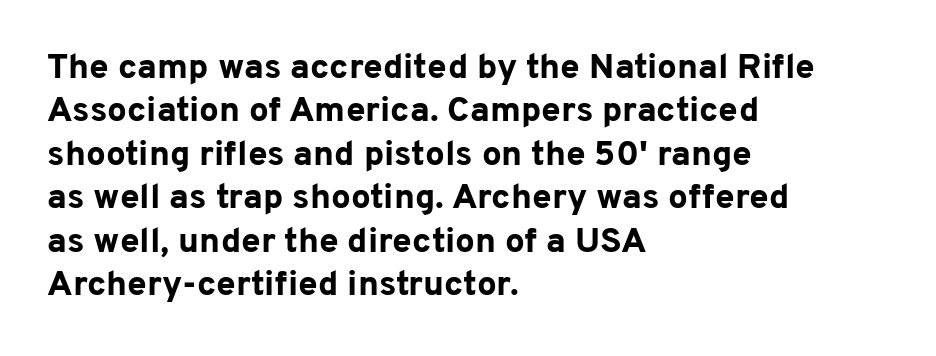
The image shows 35 px bold sans-serif type, upright; set left-aligned, line spacing 1.24x, normal letter spacing, not underlined; low stroke contrast and a medium x-height.
